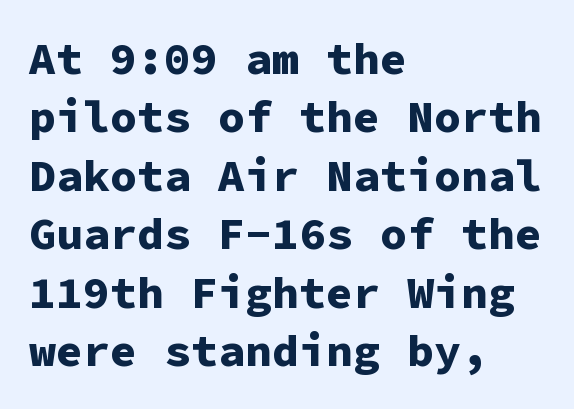
{"serif": "no", "italic": "no", "bold": "yes", "weight": "bold", "width": "normal", "stroke_contrast": "low", "x_height": "medium", "monospaced": "yes", "underline": "no", "align": "left", "line_spacing": "normal", "line_spacing_ratio": 1.3, "letter_spacing": "normal", "letter_spacing_em": 0.0, "glyph_px": 45}
